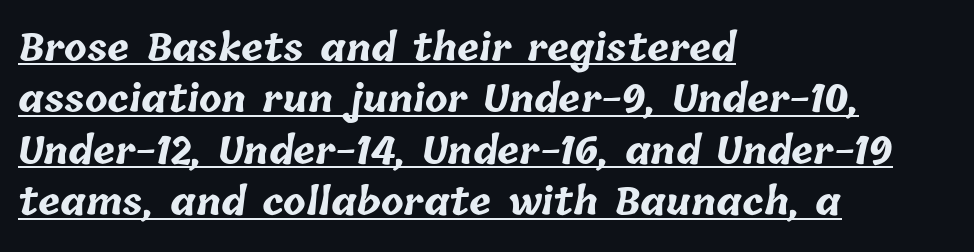
These lines sit exactly where default settings would place them. The type is set solid horizontally, with unmodified tracking. Quick note: underline on. Alignment: flush left.
